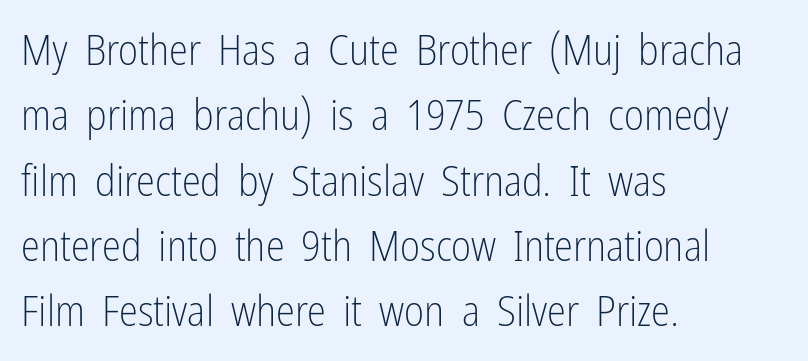
{"serif": "no", "italic": "no", "bold": "no", "weight": "light", "width": "condensed", "stroke_contrast": "low", "x_height": "medium", "monospaced": "no", "underline": "no", "align": "left", "line_spacing": "normal", "line_spacing_ratio": 1.52, "letter_spacing": "normal", "letter_spacing_em": 0.0, "glyph_px": 43}
